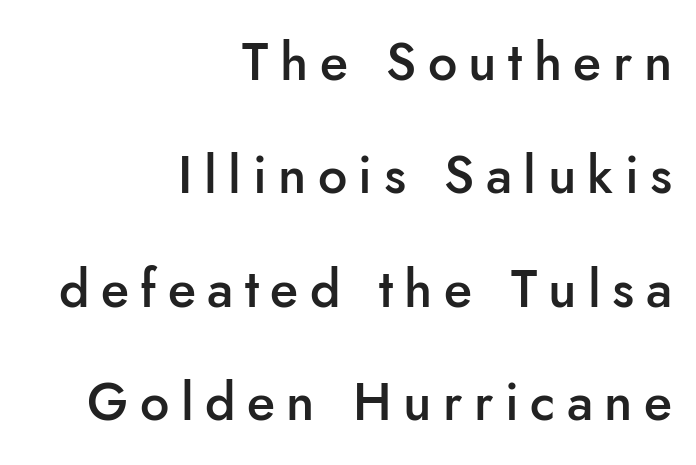
The image shows 52 px semibold sans-serif type, upright; set right-aligned, loose line spacing (2.18x), unusually wide letter spacing (+0.22 em), not underlined; low stroke contrast and a small x-height.
